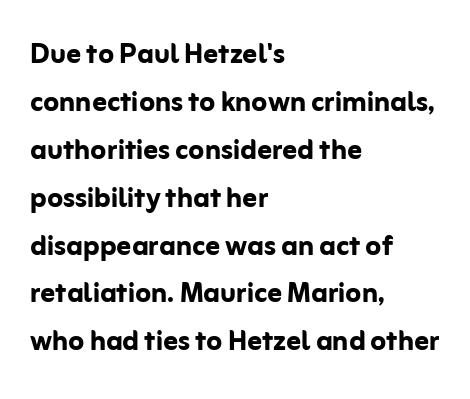
{"serif": "no", "italic": "no", "bold": "yes", "weight": "semibold", "width": "normal", "stroke_contrast": "low", "x_height": "medium", "monospaced": "no", "underline": "no", "align": "left", "line_spacing": "normal", "line_spacing_ratio": 1.33, "letter_spacing": "normal", "letter_spacing_em": 0.0, "glyph_px": 36}
